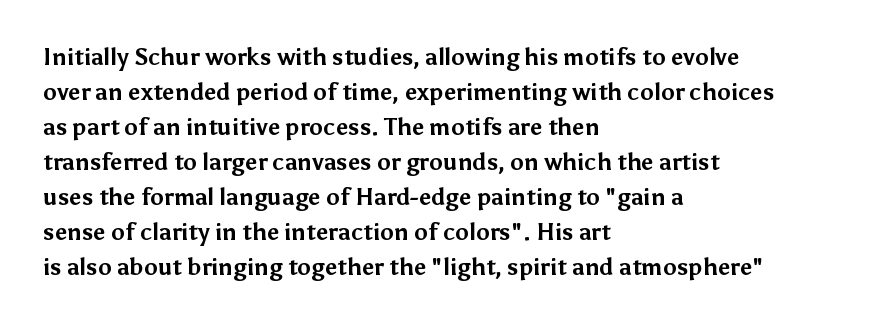
{"italic": "no", "bold": "yes", "underline": "no", "align": "left", "line_spacing": "normal", "line_spacing_ratio": 1.52, "letter_spacing": "normal", "letter_spacing_em": 0.0, "glyph_px": 23}
